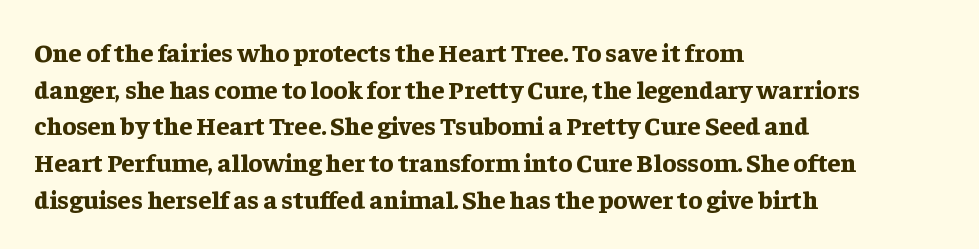
Caption: multi-line text, flush left, ragged right. Look at the tracking — it's just the regular setting, nothing added. Upright lettering throughout. The passage shown is emphatically bold. The passage shown is not underscored anywhere.
